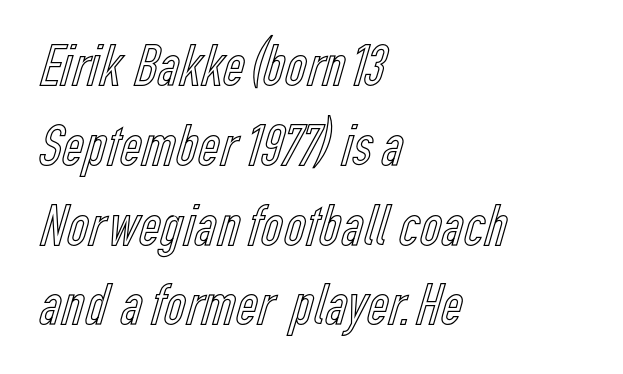
The image shows 60 px condensed type; set left-aligned, normal line spacing (1.33x), normal letter spacing, not underlined; a medium x-height.
